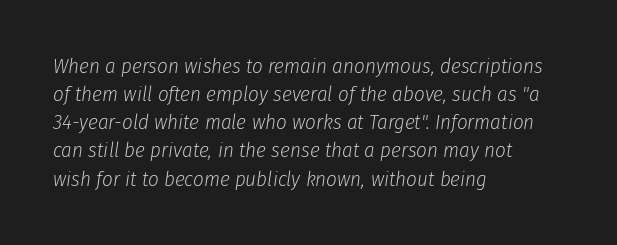
Q: Is the text bold? A: No.
Q: Is the text italic (slanted)? A: Yes, it leans right by about 8 degrees.
Q: Is the text underlined? A: No.
Q: How is the paragraph aligned? A: Left-aligned.
Q: Is the spacing between letters normal or unusually wide? A: Normal.
Q: Is the spacing between lines tight, normal or loose? A: Normal.
